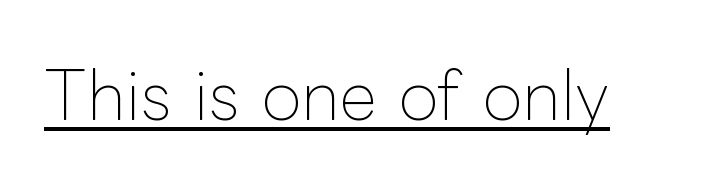
{"italic": "no", "bold": "no", "weight": "thin", "width": "normal", "stroke_contrast": "low", "x_height": "medium", "monospaced": "no", "underline": "yes", "letter_spacing": "normal", "letter_spacing_em": 0.0, "glyph_px": 65}
